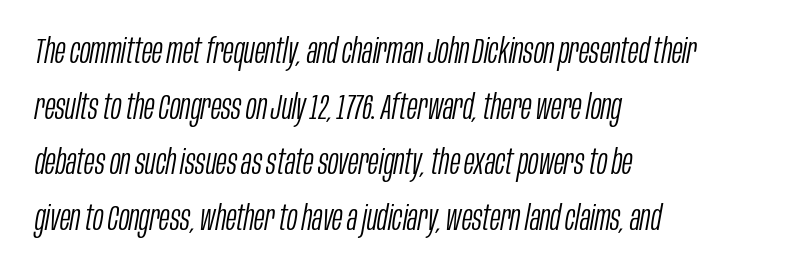
The paragraph has a hard left edge and a soft right edge. Honestly, the row spacing looks completely unremarkable. Look at the tracking — it's just the regular setting, nothing added. Only glyphs here, with clear space below each row.
